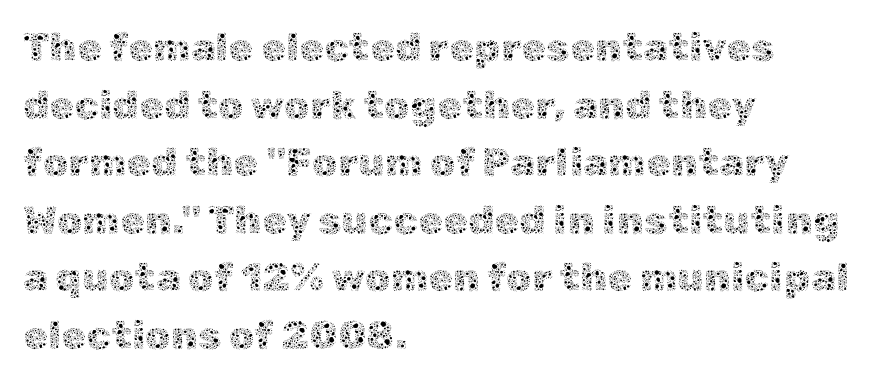
The image shows 40 px thin type, upright; set left-aligned, normal line spacing (1.44x), normal letter spacing, not underlined; a medium x-height.
